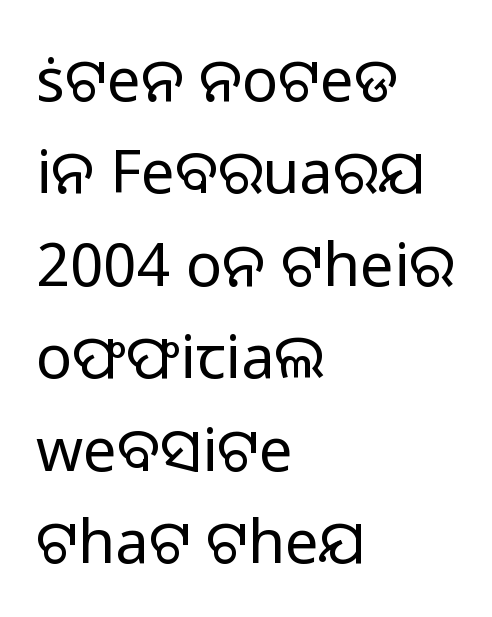
A classic flush-left, rag-right setting is used for this passage. Heft: none added — not bold. A normal amount of white space separates one row of letters from the next. This is the regular roman posture of the typeface.
